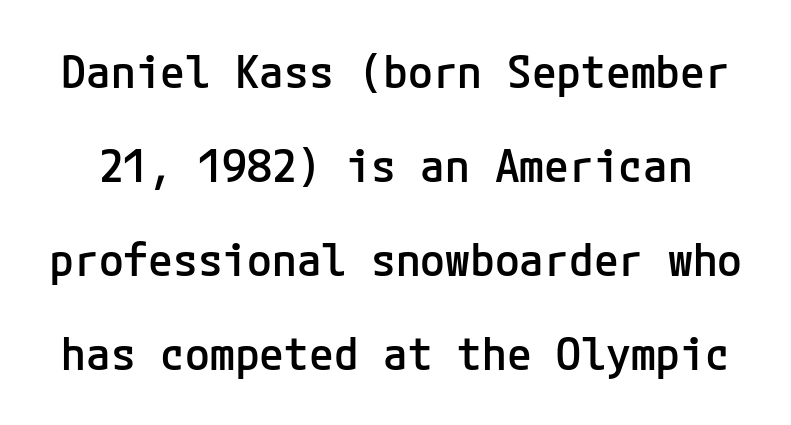
Regarding leading, the lines here are spaced well apart. The letters carry no serifs — their stems end cleanly without finishing strokes. Students, this is semibold: more ink than regular, less than bold. Words float on clear page, feet unadorned. Ordinary non-slanted type is in use.
